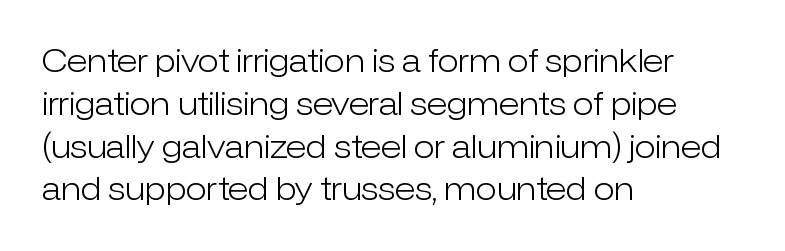
The image shows 31 px light sans-serif type, upright; set left-aligned, normal line spacing (1.38x), normal letter spacing, not underlined; low stroke contrast and a medium x-height.
